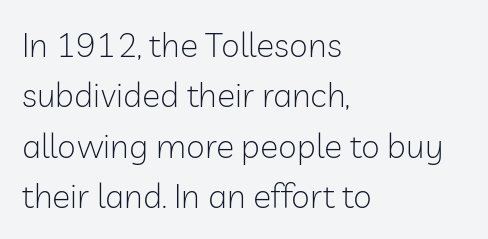
The image shows 34 px light sans-serif type, upright; set left-aligned, normal line spacing (1.48x), normal letter spacing, not underlined; low stroke contrast and a medium x-height.
